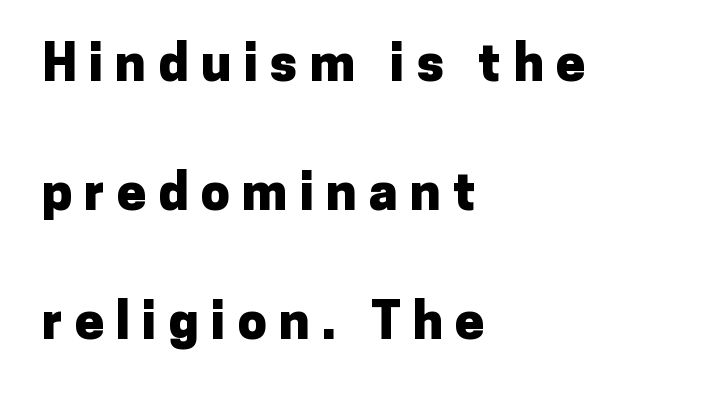
The image shows 52 px heavy sans-serif type, upright; set left-aligned, loose line spacing (2.48x), unusually wide letter spacing (+0.23 em), not underlined; low stroke contrast and a medium x-height.
